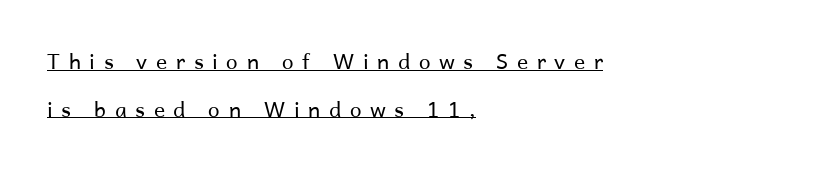
Q: Is the text bold? A: No.
Q: Is the text italic (slanted)? A: No, it is upright.
Q: Is the text underlined? A: Yes.
Q: How is the paragraph aligned? A: Left-aligned.
Q: Is the spacing between letters normal or unusually wide? A: Unusually wide.
Q: Is the spacing between lines tight, normal or loose? A: Loose.
